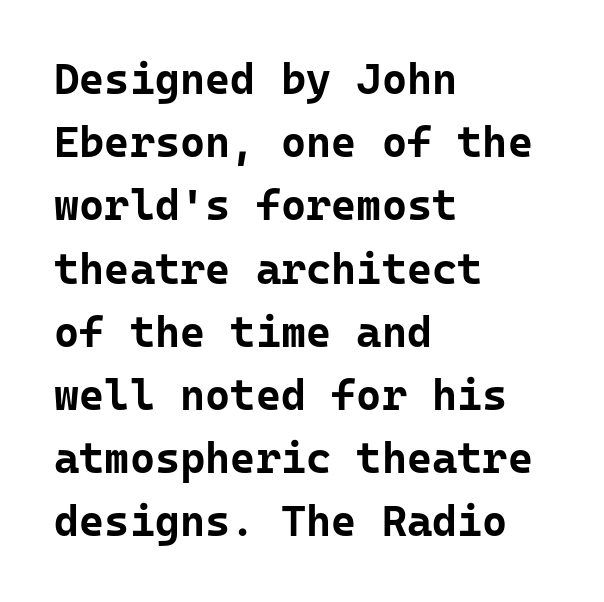
Q: Is the text bold? A: Yes.
Q: Is the text italic (slanted)? A: No, it is upright.
Q: Is the typeface a serif or a sans-serif typeface? A: Sans-serif.
Q: Is the text underlined? A: No.
Q: How is the paragraph aligned? A: Left-aligned.
Q: Is the spacing between letters normal or unusually wide? A: Normal.
Q: Is the spacing between lines tight, normal or loose? A: Normal.
Q: Width (condensed, normal, or wide)? A: Normal.
Q: Stroke contrast? A: Low.
Q: x-height? A: Medium.
Q: Monospaced? A: Yes.
